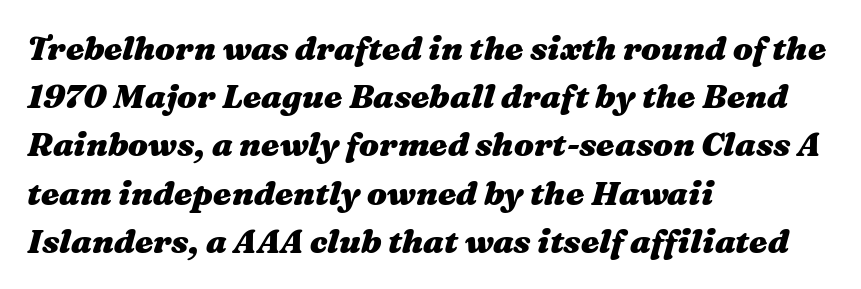
Q: Is the text bold? A: Yes.
Q: Is the text italic (slanted)? A: Yes, it leans right by about 16 degrees.
Q: Is the text underlined? A: No.
Q: How is the paragraph aligned? A: Left-aligned.
Q: Is the spacing between letters normal or unusually wide? A: Normal.
Q: Is the spacing between lines tight, normal or loose? A: Normal.
Q: Width (condensed, normal, or wide)? A: Wide.
Q: Stroke contrast? A: Medium.
Q: x-height? A: Medium.
Q: Monospaced? A: No.
